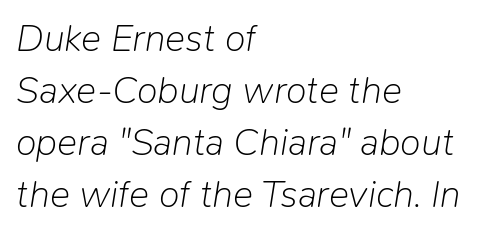
The image shows 38 px light type, italic (leaning right); set left-aligned, normal line spacing (1.37x), normal letter spacing, not underlined; low stroke contrast and a medium x-height.
